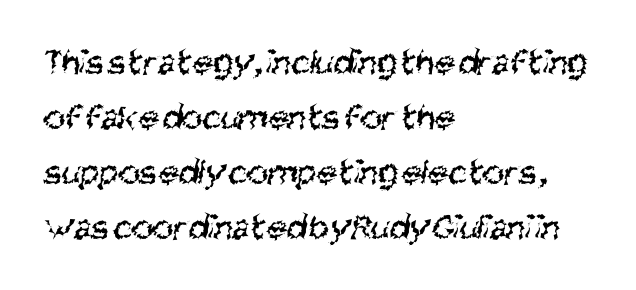
Q: Is the text bold? A: No.
Q: Is the typeface a serif or a sans-serif typeface? A: Sans-serif.
Q: Is the text underlined? A: No.
Q: How is the paragraph aligned? A: Left-aligned.
Q: Is the spacing between letters normal or unusually wide? A: Normal.
Q: Is the spacing between lines tight, normal or loose? A: Normal.
Q: Width (condensed, normal, or wide)? A: Condensed.
Q: Stroke contrast? A: Medium.
Q: x-height? A: Large.
Q: Monospaced? A: No.
